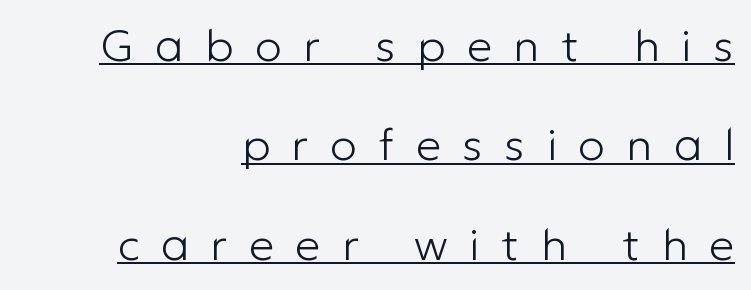
The image shows 45 px light sans-serif type, upright; set right-aligned, loose line spacing (2.21x), unusually wide letter spacing (+0.48 em), underlined; low stroke contrast and a medium x-height.
